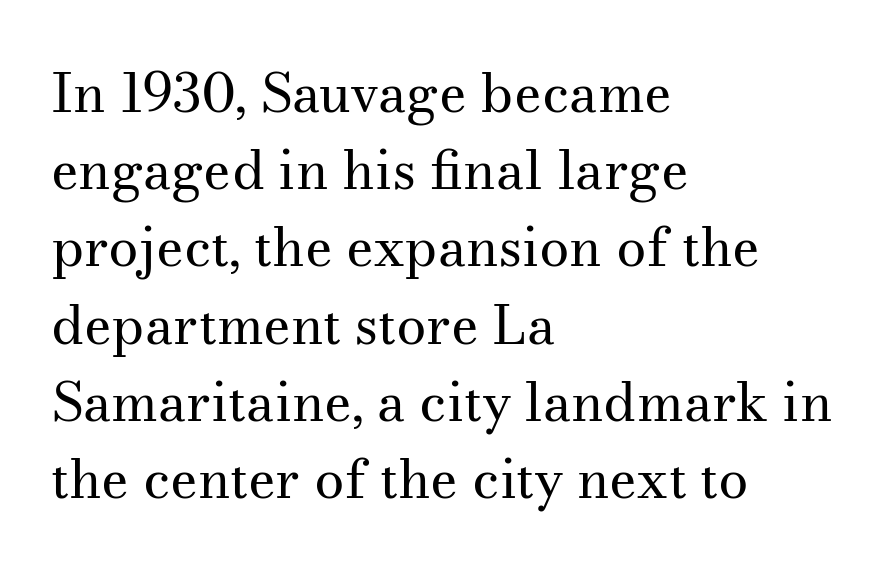
Words float on clear page, feet unadorned. Each letter keeps its own natural width here, so spacing adapts to shape. Line beginnings align vertically; line endings do not. Caption: face not bold, strokes unweighted. A typesetter would call this zero additional tracking. Old-style or modern, the face here clearly has serifs.
